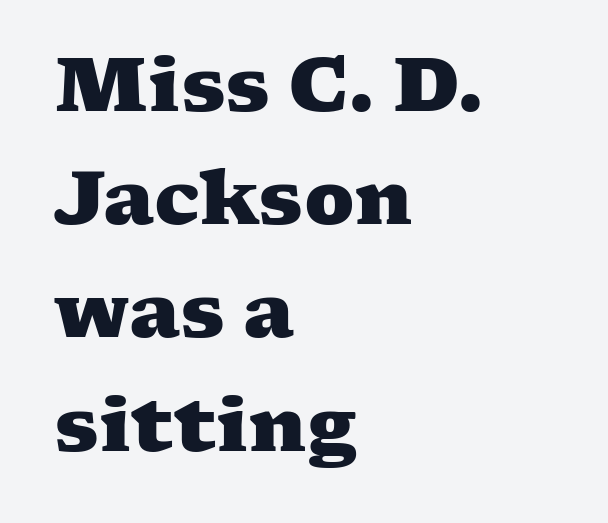
The image shows 74 px heavy, wide serif type; set left-aligned, normal line spacing (1.53x), normal letter spacing, not underlined; medium stroke contrast and a medium x-height.
